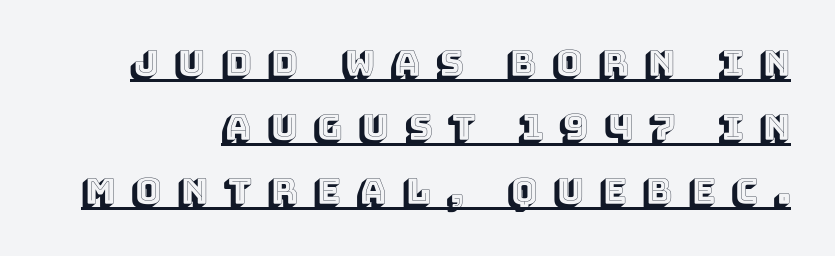
The image shows 36 px text type, upright; set line spacing 1.78x, unusually wide letter spacing (+0.44 em), underlined; a large x-height.
